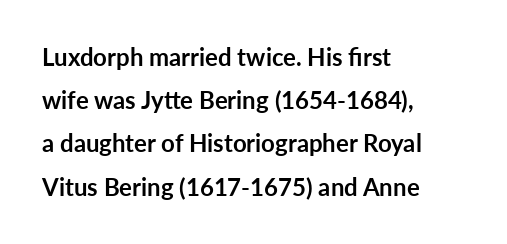
{"italic": "no", "bold": "yes", "underline": "no", "align": "left", "line_spacing_ratio": 1.8, "letter_spacing": "normal", "letter_spacing_em": 0.0, "glyph_px": 24}
